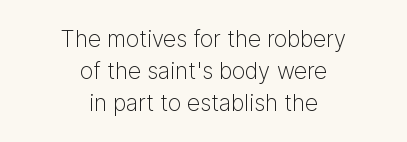
Q: Is the text bold? A: No.
Q: Is the text italic (slanted)? A: No, it is upright.
Q: Is the text underlined? A: No.
Q: How is the paragraph aligned? A: Centered.
Q: Is the spacing between letters normal or unusually wide? A: Normal.
Q: Is the spacing between lines tight, normal or loose? A: Normal.
